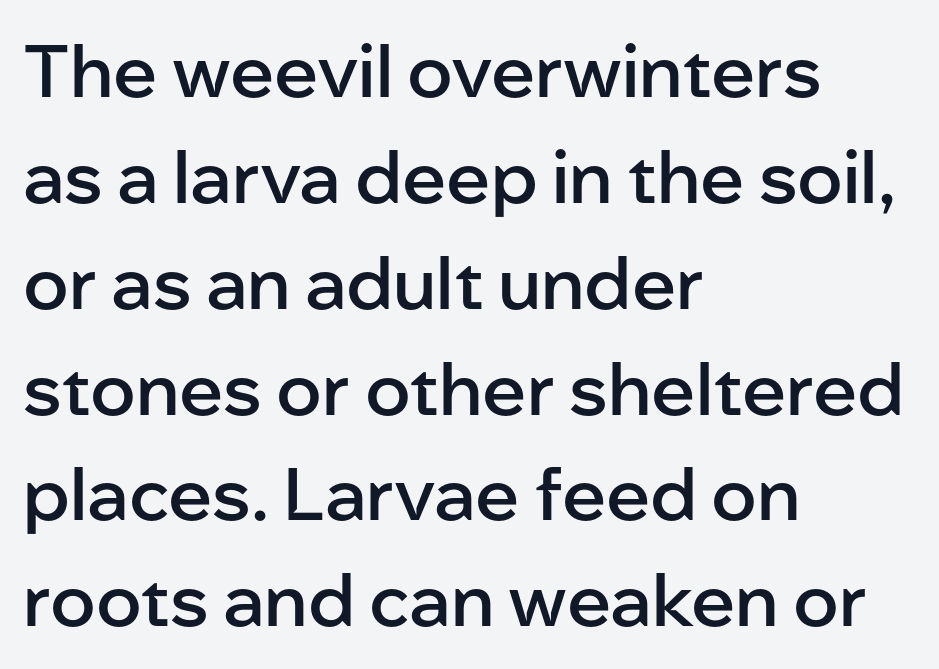
A clean baseline with only descenders dipping below it. Stroke terminals: plain, sans-serif. Character widths vary here, with narrow letters taking less room than wide ones. The lettering stays uniformly vertical, giving the passage a roman look. Its strokes are somewhat broadened, the hallmark of semibold type. What stands out about the letter spacing? Nothing — it is the standard amount.
